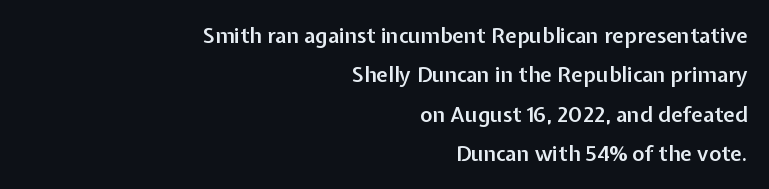
Q: Is the text bold? A: Semi-bold.
Q: Is the text italic (slanted)? A: No, it is upright.
Q: Is the text underlined? A: No.
Q: How is the paragraph aligned? A: Right-aligned.
Q: Is the spacing between letters normal or unusually wide? A: Normal.
